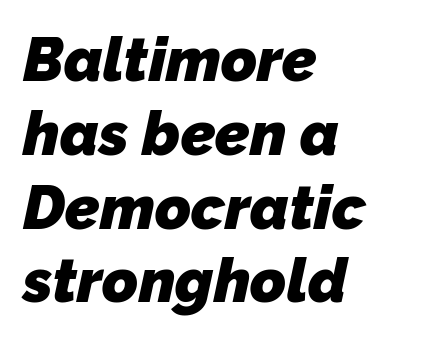
{"serif": "no", "bold": "yes", "weight": "heavy", "width": "normal", "stroke_contrast": "low", "x_height": "medium", "monospaced": "no", "underline": "no", "align": "left", "line_spacing_ratio": 1.21, "letter_spacing": "normal", "letter_spacing_em": 0.0, "glyph_px": 61}
